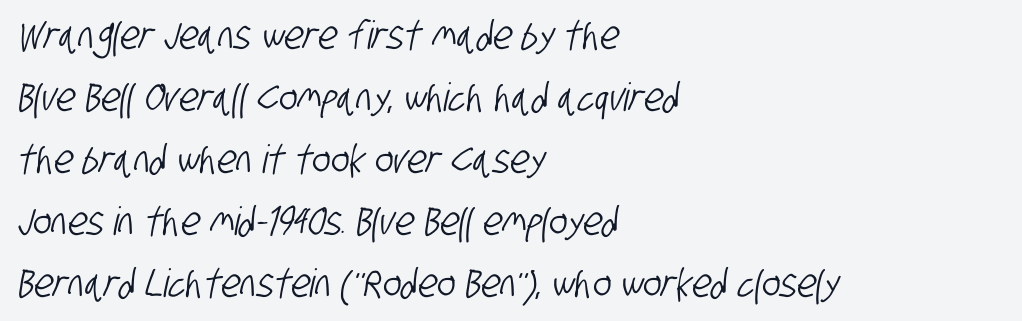
{"serif": "no", "width": "condensed", "stroke_contrast": "low", "x_height": "large", "monospaced": "no", "underline": "no", "align": "left", "line_spacing": "normal", "line_spacing_ratio": 1.59, "letter_spacing": "normal", "letter_spacing_em": 0.0, "glyph_px": 39}
